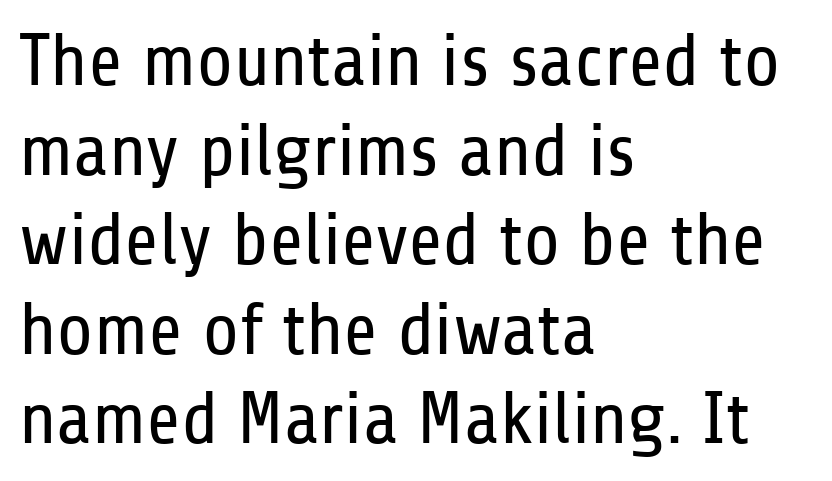
The letters stand straight up with perfectly vertical stems. Reading down the block, your eye returns to a fixed left position each line. Do the characters align in a grid? No, the font is proportional. Does the type have serifs? No, each stem ends abruptly. Anything drawn beneath the words? Only blank space.
